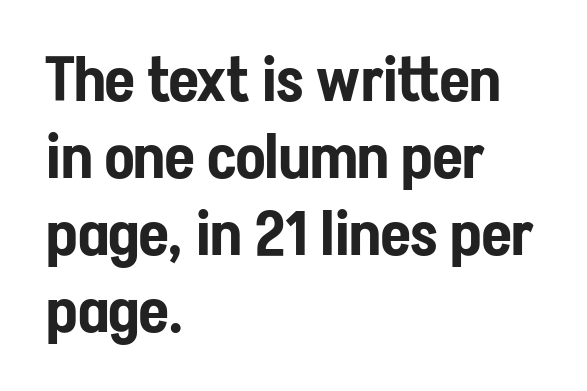
Q: Is the text italic (slanted)? A: No, it is upright.
Q: Is the typeface a serif or a sans-serif typeface? A: Sans-serif.
Q: Is the text underlined? A: No.
Q: How is the paragraph aligned? A: Left-aligned.
Q: Is the spacing between letters normal or unusually wide? A: Normal.
Q: Is the spacing between lines tight, normal or loose? A: Normal.
Q: Width (condensed, normal, or wide)? A: Condensed.
Q: Stroke contrast? A: Low.
Q: x-height? A: Medium.
Q: Monospaced? A: No.
